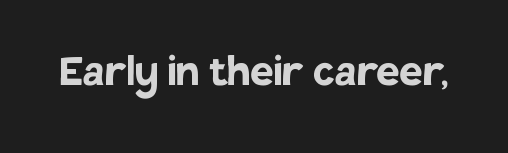
The image shows 52 px semibold sans-serif type, upright; set normal letter spacing, not underlined; low stroke contrast and a large x-height.
